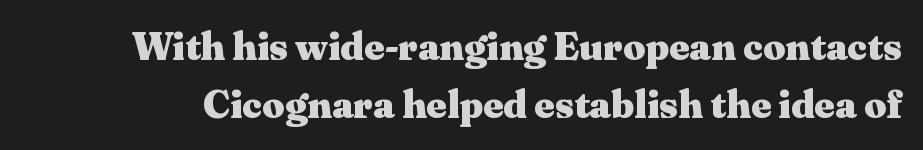
A roman cut, with each character standing at attention. Reading down the column, the eye jumps a familiar distance to each next line. No extra tracking has been applied to these lines. Character widths vary here, with narrow letters taking less room than wide ones. These lines carry a lot of weight — the face is fully bold.
